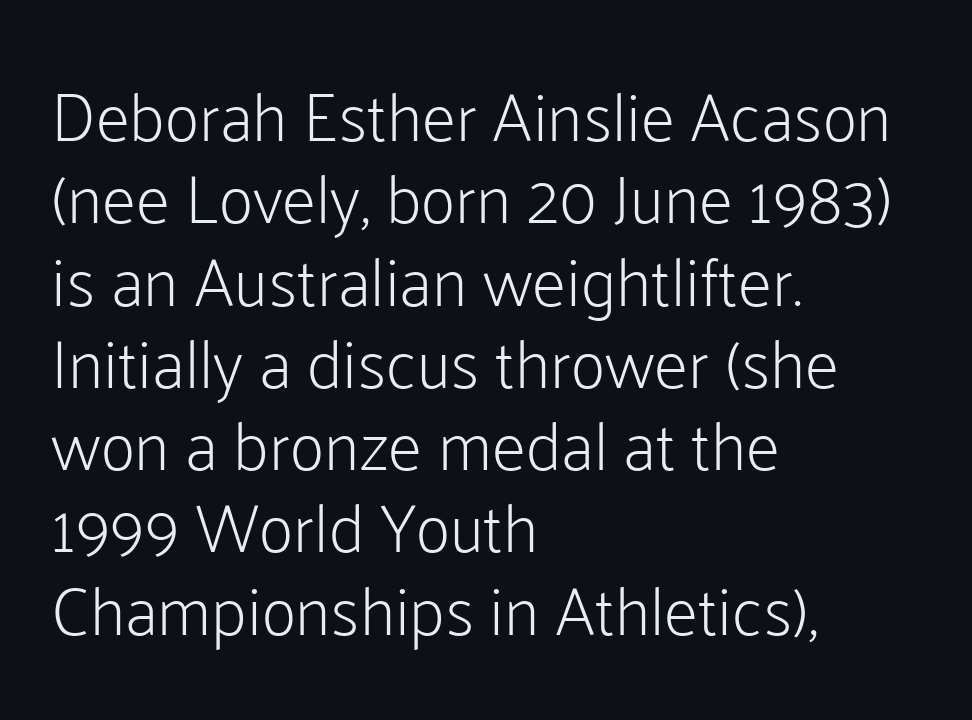
{"serif": "no", "italic": "no", "bold": "no", "weight": "light", "width": "normal", "stroke_contrast": "low", "x_height": "medium", "monospaced": "no", "underline": "no", "align": "left", "line_spacing_ratio": 1.21, "letter_spacing": "normal", "letter_spacing_em": 0.0, "glyph_px": 68}
